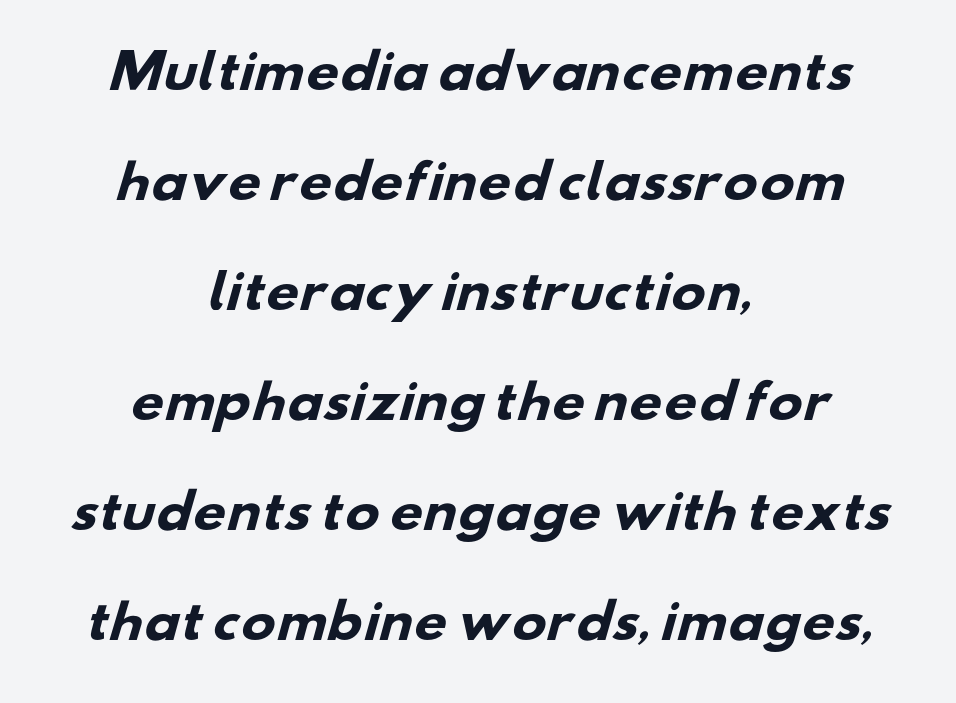
{"serif": "no", "bold": "yes", "weight": "heavy", "width": "wide", "stroke_contrast": "low", "x_height": "small", "monospaced": "no", "underline": "no", "align": "center", "line_spacing": "loose", "line_spacing_ratio": 2.39, "letter_spacing": "normal", "letter_spacing_em": 0.0, "glyph_px": 46}
